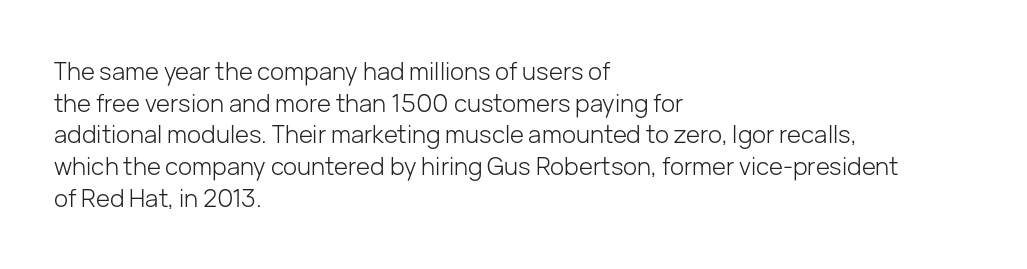
The image shows 24 px text type, upright; set left-aligned, normal line spacing (1.32x), normal letter spacing, not underlined.
